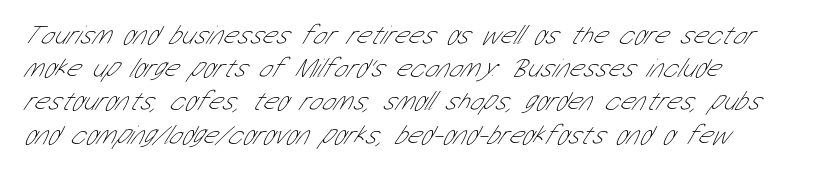
{"bold": "no", "underline": "no", "align": "left", "line_spacing_ratio": 1.23, "letter_spacing": "normal", "letter_spacing_em": 0.0, "glyph_px": 27}
